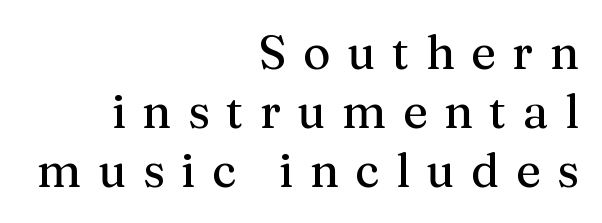
The image shows 47 px serif type, upright; set right-aligned, normal line spacing (1.26x), unusually wide letter spacing (+0.35 em), not underlined; medium stroke contrast and a medium x-height.
